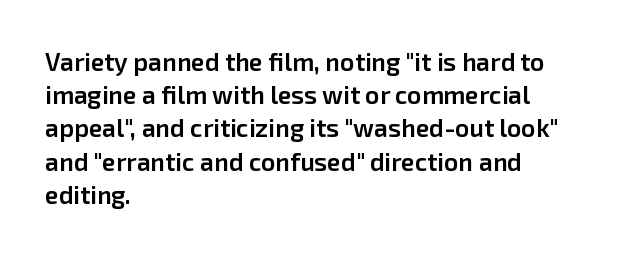
Q: Is the text bold? A: Semi-bold.
Q: Is the text italic (slanted)? A: No, it is upright.
Q: Is the text underlined? A: No.
Q: How is the paragraph aligned? A: Left-aligned.
Q: Is the spacing between letters normal or unusually wide? A: Normal.
Q: Is the spacing between lines tight, normal or loose? A: Normal.
